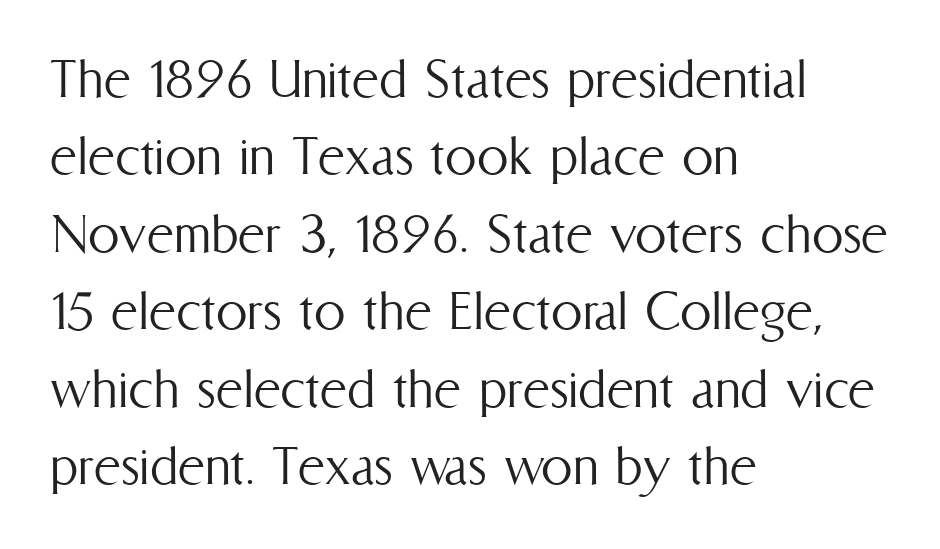
Q: Is the text bold? A: No.
Q: Is the text italic (slanted)? A: No, it is upright.
Q: Is the text underlined? A: No.
Q: How is the paragraph aligned? A: Left-aligned.
Q: Is the spacing between letters normal or unusually wide? A: Normal.
Q: Width (condensed, normal, or wide)? A: Condensed.
Q: Stroke contrast? A: Medium.
Q: x-height? A: Medium.
Q: Monospaced? A: No.
